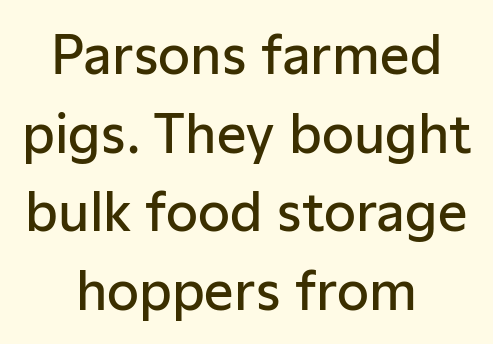
The image shows 52 px semibold sans-serif type, upright; set centered, normal line spacing (1.51x), normal letter spacing, not underlined; low stroke contrast and a medium x-height.
